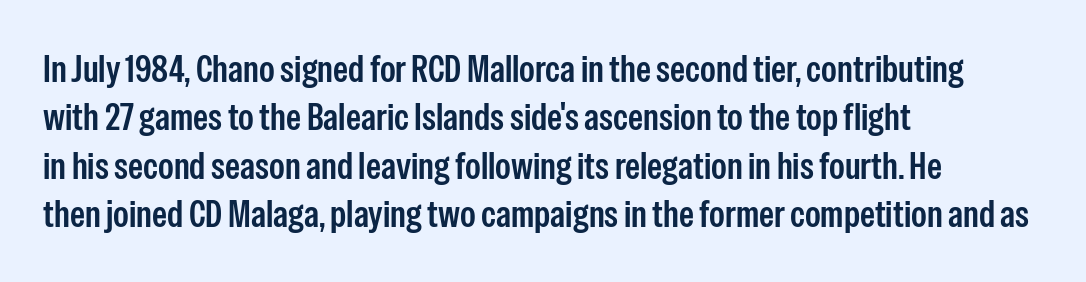
The image shows 38 px semibold, condensed sans-serif type, upright; set left-aligned, normal line spacing (1.27x), normal letter spacing, not underlined; low stroke contrast and a medium x-height.
